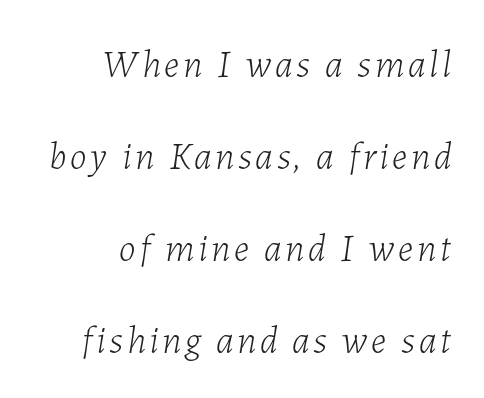
Q: Is the text bold? A: No.
Q: Is the text italic (slanted)? A: Yes, it leans right by about 7 degrees.
Q: Is the text underlined? A: No.
Q: How is the paragraph aligned? A: Right-aligned.
Q: Is the spacing between lines tight, normal or loose? A: Loose.
Q: Width (condensed, normal, or wide)? A: Normal.
Q: Stroke contrast? A: Low.
Q: x-height? A: Medium.
Q: Monospaced? A: No.
